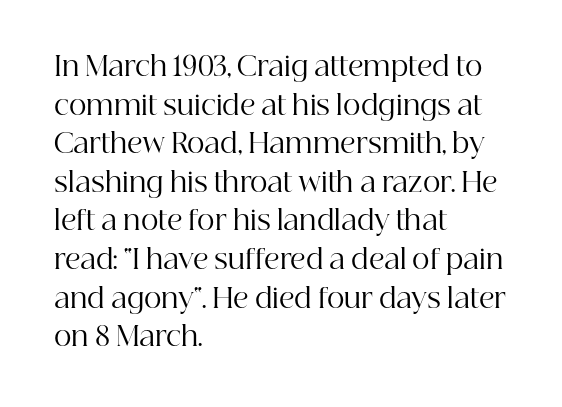
Stroke thickness stays within the range of a standard reading face or lighter. Notice how descenders clear the ascenders below comfortably — that's standard leading. There is no visible air inserted between adjacent glyphs. Casual observation: everything's shoved over to the left. The specimen omits any rule beneath the text block's lines. The letters stand straight up with perfectly vertical stems.
